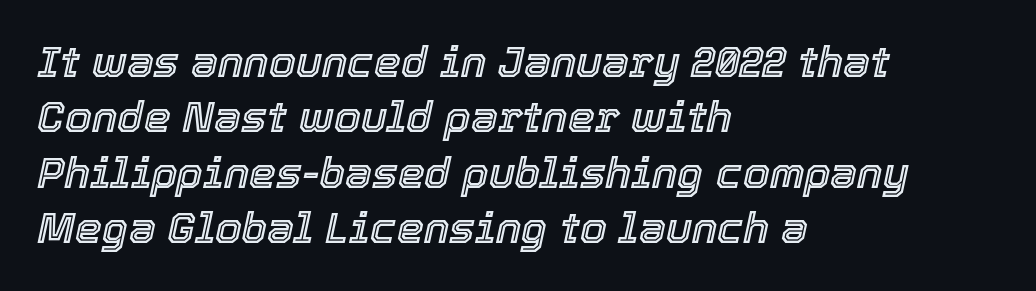
{"italic": "yes", "lean": "right", "slant_degrees": 12, "width": "normal", "x_height": "medium", "monospaced": "no", "underline": "no", "align": "left", "line_spacing": "normal", "line_spacing_ratio": 1.29, "letter_spacing": "normal", "letter_spacing_em": 0.0, "glyph_px": 43}
